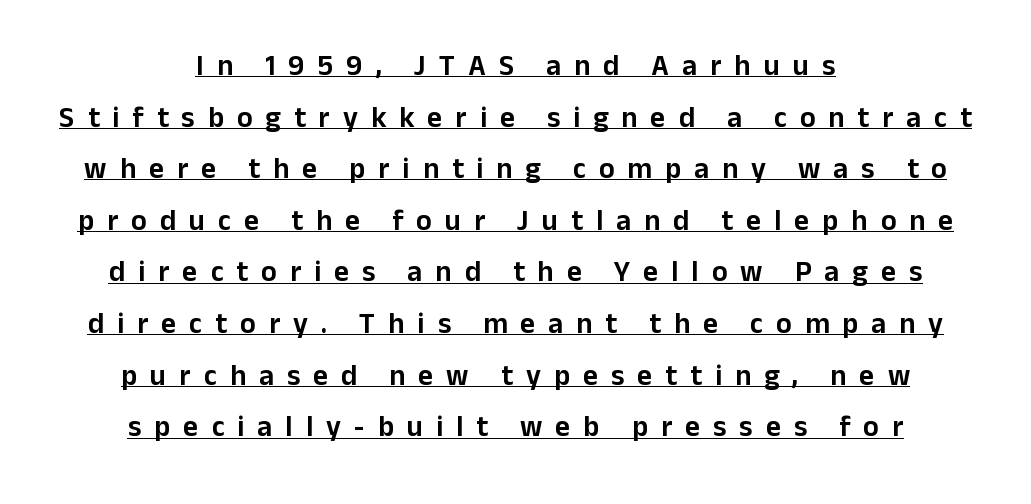
{"serif": "no", "italic": "no", "width": "normal", "stroke_contrast": "low", "x_height": "medium", "monospaced": "no", "underline": "yes", "align": "center", "line_spacing_ratio": 1.78, "letter_spacing": "wide", "letter_spacing_em": 0.45, "glyph_px": 29}
